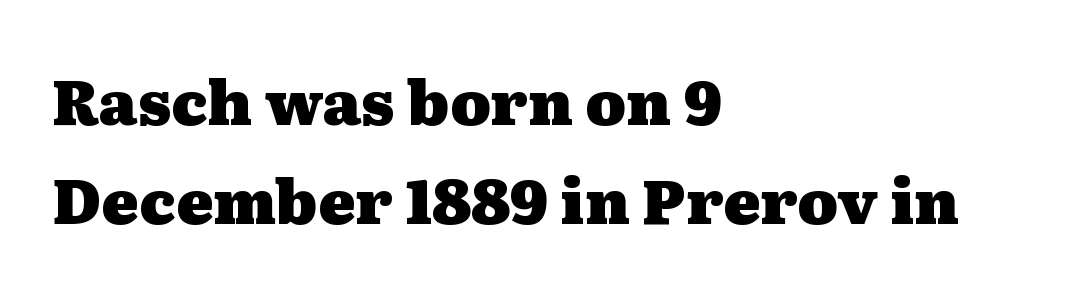
These lines carry a lot of weight — the face is fully bold. Varying glyph widths throughout — classic text-font behaviour. Little horizontal feet cap the strokes, marking this as serif type. Leading matches the norm, producing a regular column. The horizontal fit of the characters is conventional and even. Leftover space on each line is placed entirely after the last word.
